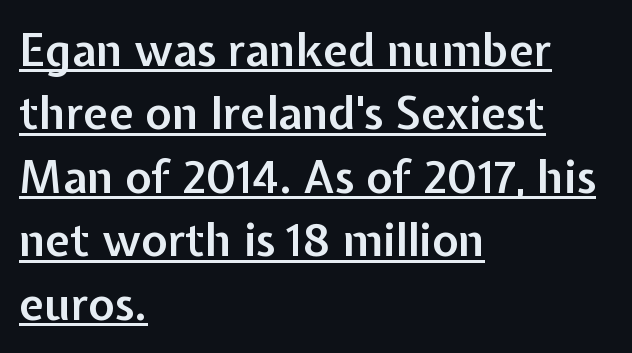
{"serif": "no", "italic": "no", "bold": "semi", "weight": "semibold", "width": "normal", "stroke_contrast": "low", "x_height": "medium", "monospaced": "no", "underline": "yes", "align": "left", "line_spacing": "normal", "line_spacing_ratio": 1.41, "letter_spacing": "normal", "letter_spacing_em": 0.0, "glyph_px": 45}
